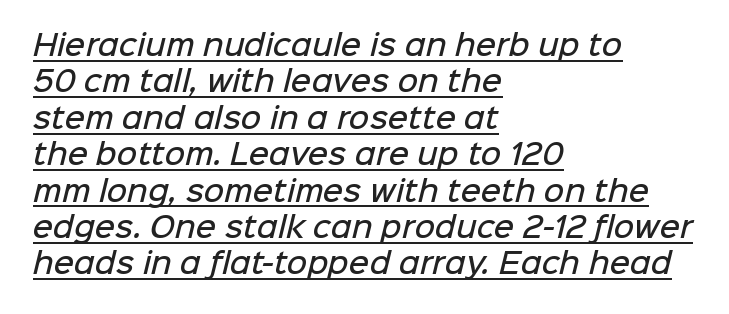
Q: Is the text bold? A: Semi-bold.
Q: Is the typeface a serif or a sans-serif typeface? A: Sans-serif.
Q: Is the text underlined? A: Yes.
Q: How is the paragraph aligned? A: Left-aligned.
Q: Is the spacing between letters normal or unusually wide? A: Normal.
Q: Is the spacing between lines tight, normal or loose? A: Normal.
Q: Width (condensed, normal, or wide)? A: Normal.
Q: Stroke contrast? A: Low.
Q: x-height? A: Medium.
Q: Monospaced? A: No.
